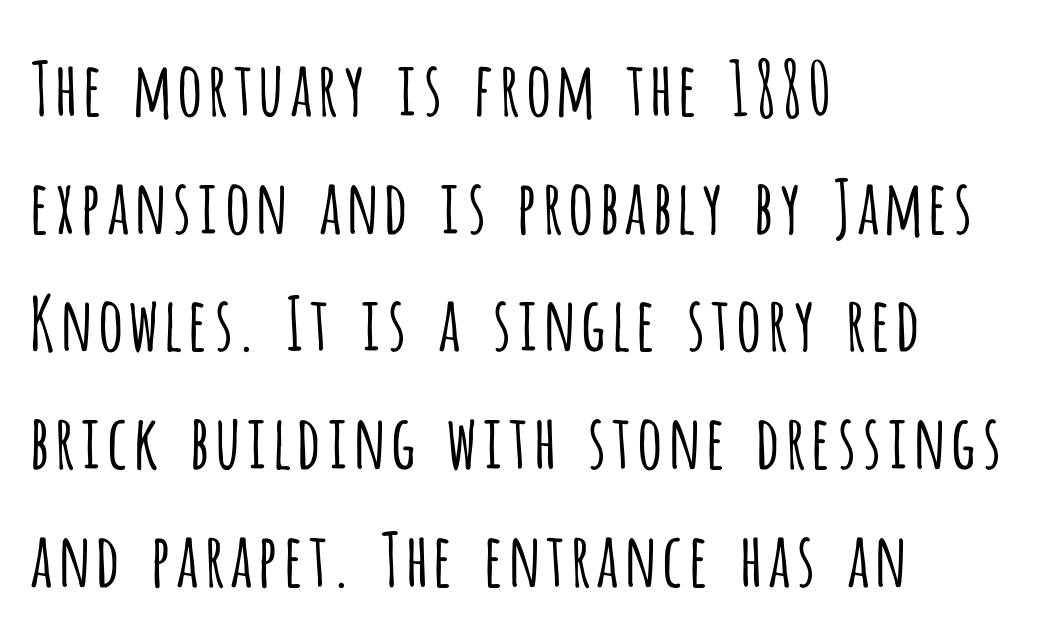
Spacing between characters is what you'd get straight out of the box. The passage shown is typed in a proportional face where columns would drift. Stem width sits at or under what a default text font uses. A sans-serif font was chosen for this passage. The lines are quadded left. Ascenders rise straight up at ninety degrees.
